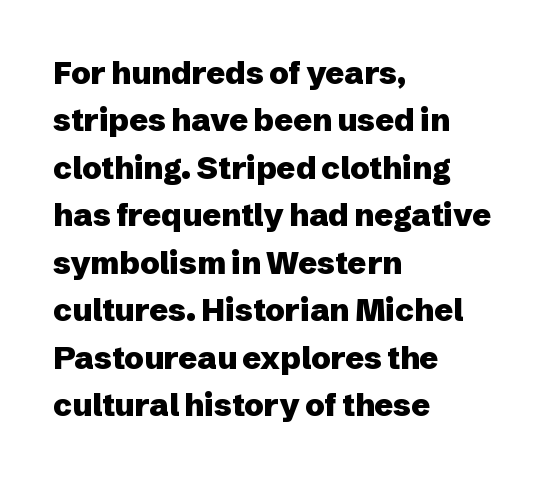
{"serif": "no", "italic": "no", "bold": "yes", "weight": "heavy", "width": "normal", "stroke_contrast": "low", "x_height": "medium", "monospaced": "no", "underline": "no", "align": "left", "line_spacing": "normal", "line_spacing_ratio": 1.53, "letter_spacing": "normal", "letter_spacing_em": 0.0, "glyph_px": 31}
